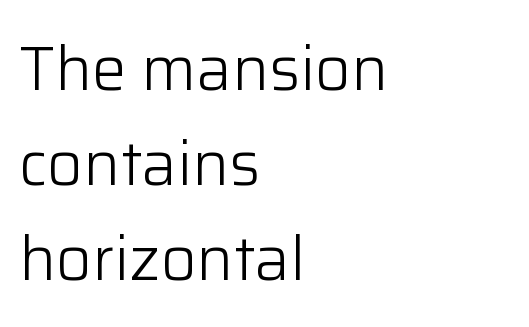
Regarding serifs, this sample does without them. The vertical gap from one line to the next is medium. The specimen reads as upright at a glance. Beneath every word, the page is bare.
